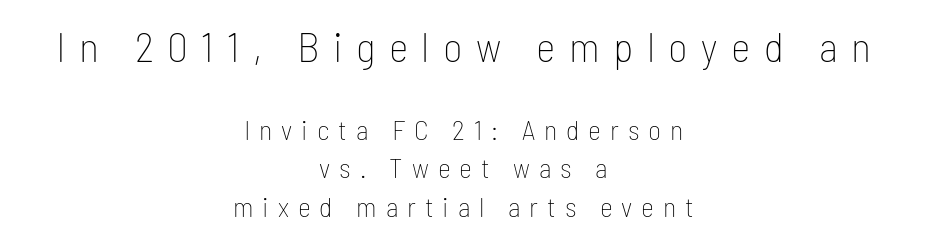
The image shows 42 px thin, condensed sans-serif type, upright; set centered, normal line spacing (1.38x), unusually wide letter spacing (+0.32 em), not underlined; the first (top) block is 1.5x larger; low stroke contrast and a medium x-height.
